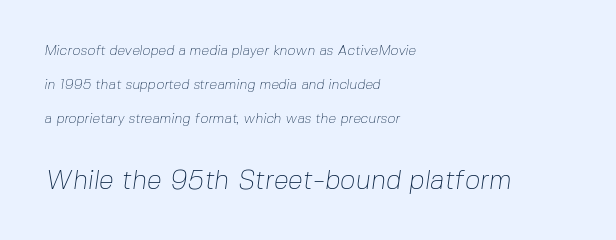
Q: Is the text bold? A: No.
Q: Is the text underlined? A: No.
Q: How is the paragraph aligned? A: Left-aligned.
Q: Is the spacing between letters normal or unusually wide? A: Normal.
Q: Is the spacing between lines tight, normal or loose? A: Loose.
Q: Which block of text is set in a larger size, the first (top) or the second (bottom)? A: The second (bottom) one.
